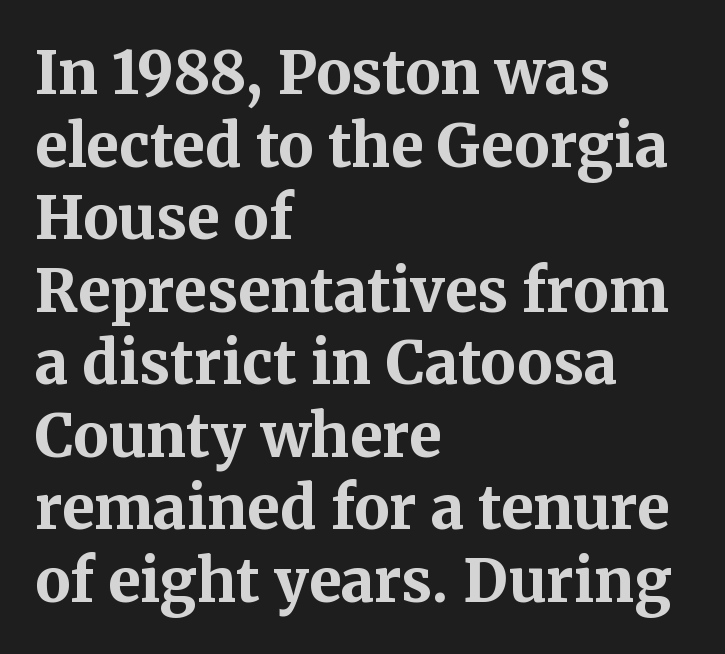
{"serif": "yes", "italic": "no", "bold": "yes", "weight": "bold", "width": "normal", "stroke_contrast": "medium", "x_height": "medium", "monospaced": "no", "underline": "no", "align": "left", "line_spacing_ratio": 1.23, "letter_spacing": "normal", "letter_spacing_em": 0.0, "glyph_px": 59}
